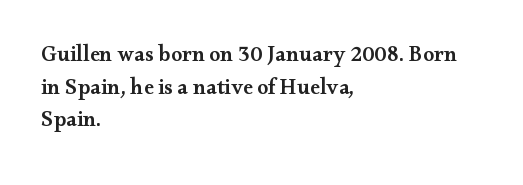
Q: Is the text bold? A: Semi-bold.
Q: Is the text italic (slanted)? A: No, it is upright.
Q: Is the text underlined? A: No.
Q: How is the paragraph aligned? A: Left-aligned.
Q: Is the spacing between letters normal or unusually wide? A: Normal.
Q: Is the spacing between lines tight, normal or loose? A: Normal.
